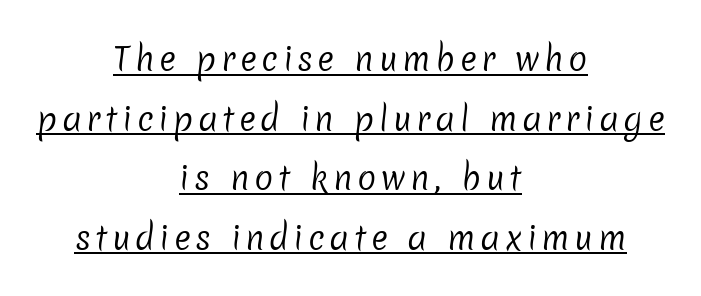
{"serif": "no", "bold": "no", "weight": "regular", "width": "normal", "stroke_contrast": "low", "x_height": "medium", "monospaced": "no", "underline": "yes", "align": "center", "line_spacing_ratio": 1.86, "glyph_px": 32}
